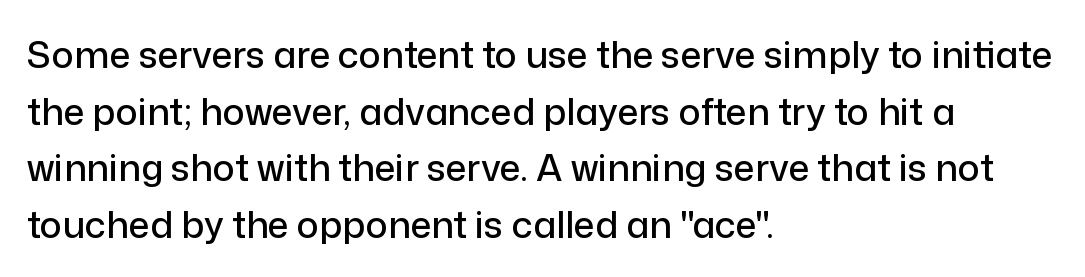
Letter spacing: default. The lines in this sample share a left origin and differ only in where they stop. Examine the stroke ends and you'll find no serifs. The block of text has a typical density, with ordinary space between rows. Rendered with straight, roman letterforms. The space directly below the letters is spotless.
